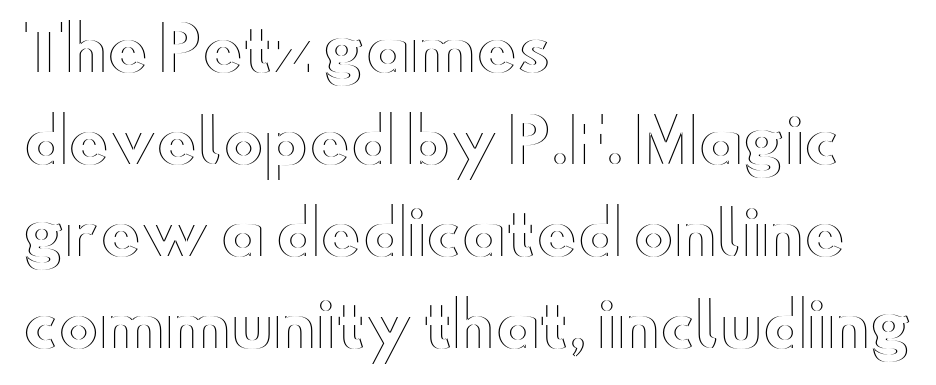
Varying glyph widths throughout — classic text-font behaviour. Decoration check: the copy has no underline. Italic? Not at all — the glyphs are vertical. The gaps between neighbouring characters are ordinary and unremarkable. Teacher's note: observe the even left margin — that is flush-left alignment. The passage shown stacks its lines at a standard gap.
